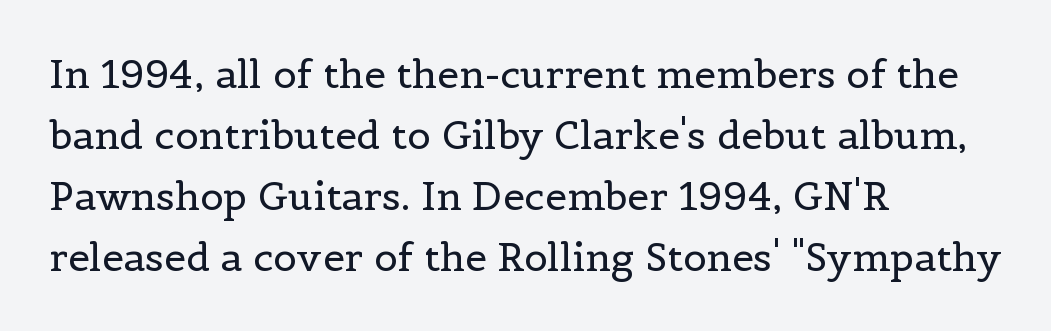
{"serif": "yes", "italic": "no", "bold": "no", "weight": "regular", "width": "normal", "x_height": "medium", "monospaced": "no", "underline": "no", "align": "left", "line_spacing": "normal", "line_spacing_ratio": 1.56, "letter_spacing": "normal", "letter_spacing_em": 0.0, "glyph_px": 39}
